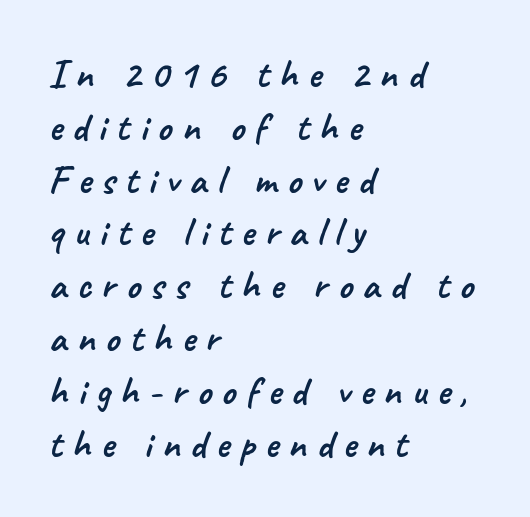
Q: Is the typeface a serif or a sans-serif typeface? A: Sans-serif.
Q: Is the text underlined? A: No.
Q: How is the paragraph aligned? A: Left-aligned.
Q: Is the spacing between letters normal or unusually wide? A: Unusually wide.
Q: Is the spacing between lines tight, normal or loose? A: Normal.
Q: Width (condensed, normal, or wide)? A: Normal.
Q: Stroke contrast? A: Low.
Q: x-height? A: Small.
Q: Monospaced? A: No.
